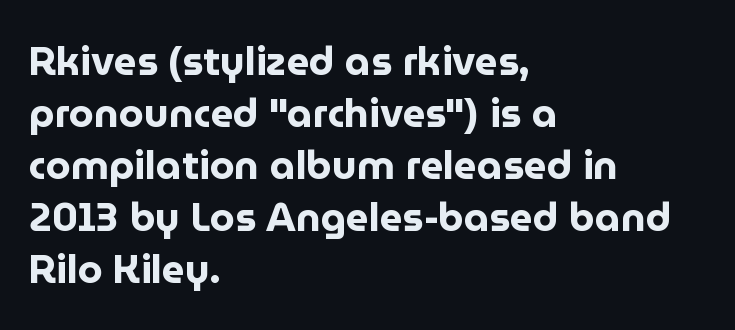
Q: Is the text bold? A: Yes.
Q: Is the text italic (slanted)? A: No, it is upright.
Q: Is the typeface a serif or a sans-serif typeface? A: Sans-serif.
Q: Is the text underlined? A: No.
Q: How is the paragraph aligned? A: Left-aligned.
Q: Is the spacing between letters normal or unusually wide? A: Normal.
Q: Is the spacing between lines tight, normal or loose? A: Normal.
Q: Width (condensed, normal, or wide)? A: Normal.
Q: Stroke contrast? A: Low.
Q: x-height? A: Medium.
Q: Monospaced? A: No.
